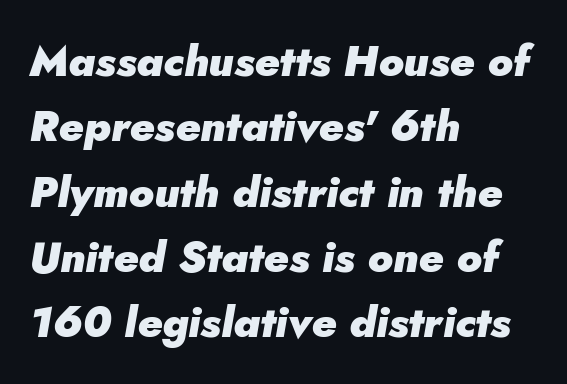
The image shows 43 px heavy type, italic (leaning right); set left-aligned, normal line spacing (1.52x), normal letter spacing, not underlined; low stroke contrast and a small x-height.
